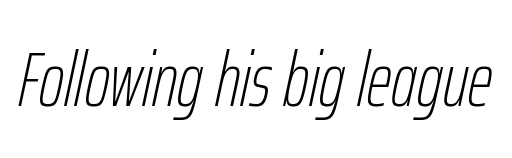
{"italic": "yes", "lean": "right", "slant_degrees": 12, "bold": "no", "weight": "thin", "width": "condensed", "stroke_contrast": "low", "x_height": "medium", "monospaced": "no", "underline": "no", "letter_spacing": "normal", "letter_spacing_em": 0.0, "glyph_px": 77}
